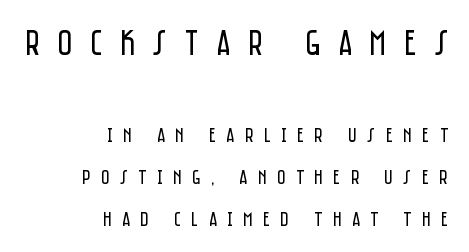
Q: Is the text bold? A: No.
Q: Is the text italic (slanted)? A: No, it is upright.
Q: Is the typeface a serif or a sans-serif typeface? A: Sans-serif.
Q: Is the text underlined? A: No.
Q: How is the paragraph aligned? A: Right-aligned.
Q: Is the spacing between letters normal or unusually wide? A: Unusually wide.
Q: Is the spacing between lines tight, normal or loose? A: Loose.
Q: Which block of text is set in a larger size, the first (top) or the second (bottom)? A: The first (top) one.
Q: Width (condensed, normal, or wide)? A: Condensed.
Q: Stroke contrast? A: Low.
Q: x-height? A: Large.
Q: Monospaced? A: No.
